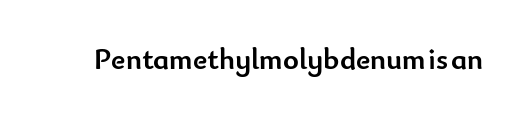
Q: Is the text bold? A: Yes.
Q: Is the text italic (slanted)? A: No, it is upright.
Q: Is the typeface a serif or a sans-serif typeface? A: Sans-serif.
Q: Is the text underlined? A: No.
Q: Is the spacing between letters normal or unusually wide? A: Normal.
Q: Width (condensed, normal, or wide)? A: Normal.
Q: Stroke contrast? A: Low.
Q: x-height? A: Small.
Q: Monospaced? A: No.
